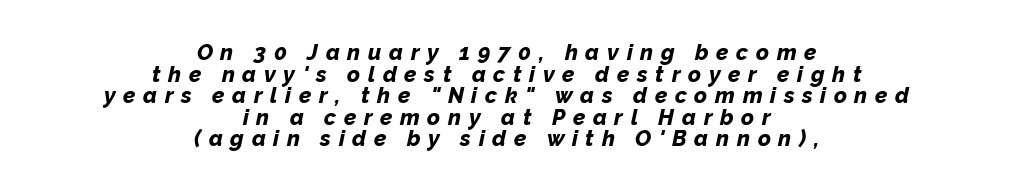
{"italic": "yes", "lean": "right", "slant_degrees": 12, "bold": "yes", "underline": "no", "align": "center", "line_spacing": "tight", "line_spacing_ratio": 0.98, "letter_spacing": "wide", "letter_spacing_em": 0.35, "glyph_px": 22}
